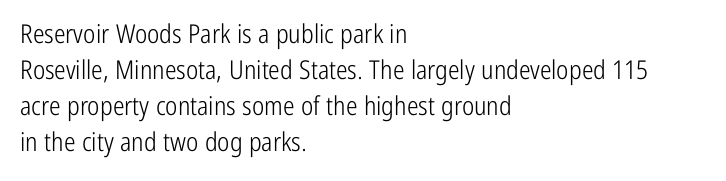
Q: Is the text bold? A: No.
Q: Is the text italic (slanted)? A: No, it is upright.
Q: Is the text underlined? A: No.
Q: How is the paragraph aligned? A: Left-aligned.
Q: Is the spacing between letters normal or unusually wide? A: Normal.
Q: Is the spacing between lines tight, normal or loose? A: Normal.
